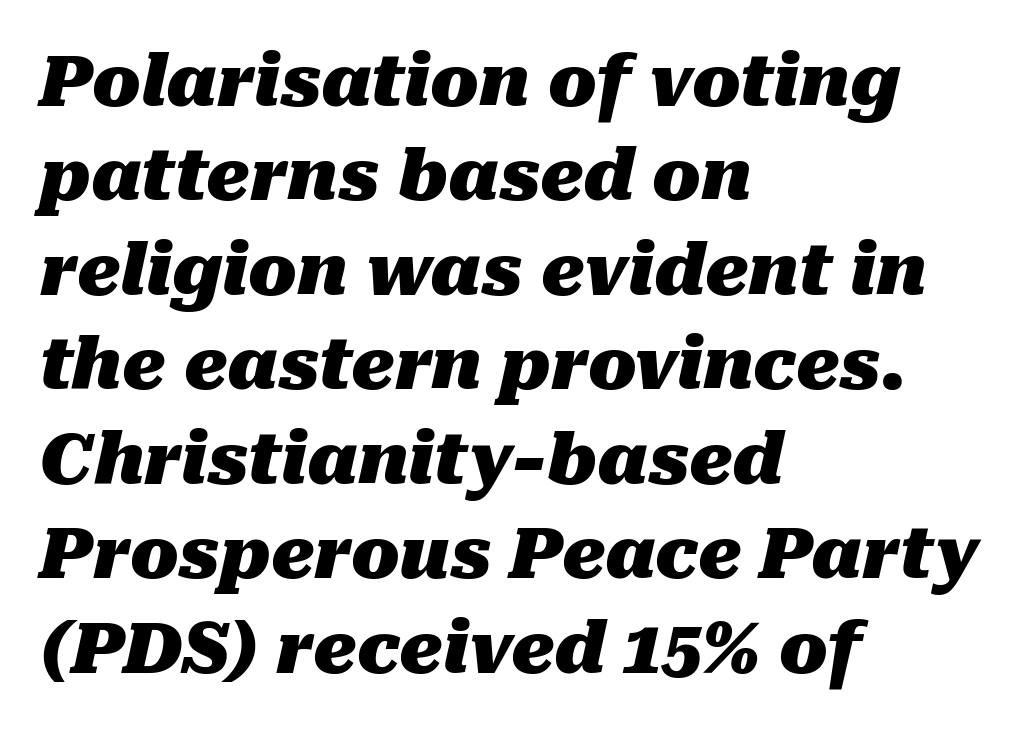
{"italic": "yes", "lean": "right", "slant_degrees": 10, "bold": "yes", "weight": "heavy", "width": "normal", "stroke_contrast": "medium", "x_height": "medium", "monospaced": "no", "underline": "no", "align": "left", "line_spacing": "normal", "line_spacing_ratio": 1.33, "letter_spacing": "normal", "letter_spacing_em": 0.0, "glyph_px": 71}
